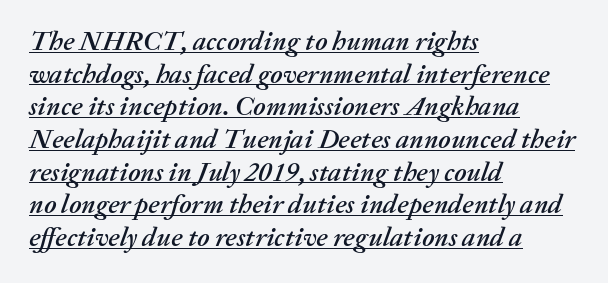
{"italic": "yes", "lean": "right", "slant_degrees": 20, "underline": "yes", "align": "left", "line_spacing_ratio": 1.21, "letter_spacing": "normal", "letter_spacing_em": 0.0, "glyph_px": 27}
